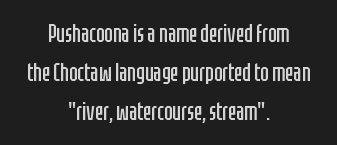
{"italic": "no", "bold": "no", "underline": "no", "align": "center", "line_spacing": "normal", "line_spacing_ratio": 1.56, "letter_spacing": "normal", "letter_spacing_em": 0.0, "glyph_px": 25}
